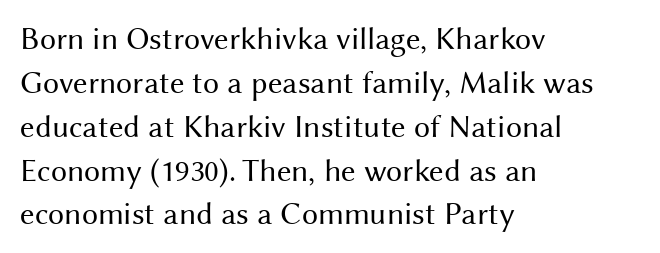
The image shows 32 px regular-weight sans-serif type, upright; set left-aligned, normal line spacing (1.37x), normal letter spacing, not underlined; medium stroke contrast and a medium x-height.
